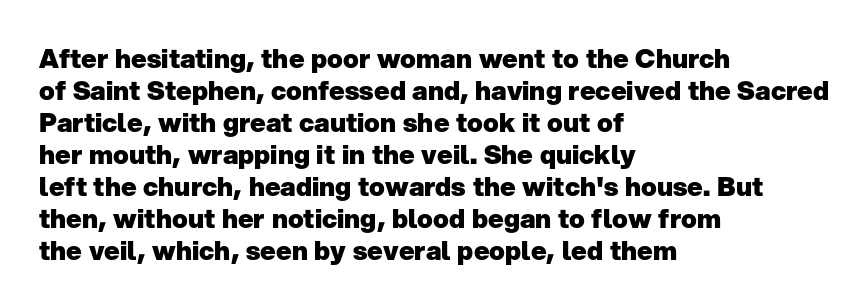
The image shows 26 px bold type, upright; set left-aligned, line spacing 1.23x, normal letter spacing, not underlined.
